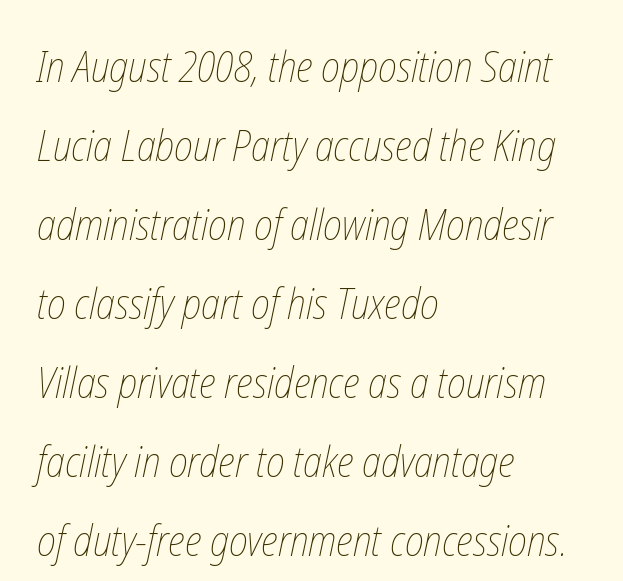
Q: Is the text bold? A: No.
Q: Is the text underlined? A: No.
Q: How is the paragraph aligned? A: Left-aligned.
Q: Is the spacing between letters normal or unusually wide? A: Normal.
Q: Width (condensed, normal, or wide)? A: Condensed.
Q: Stroke contrast? A: Low.
Q: x-height? A: Medium.
Q: Monospaced? A: No.
